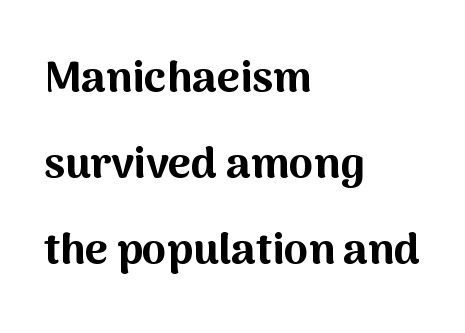
Q: Is the text bold? A: Yes.
Q: Is the text italic (slanted)? A: No, it is upright.
Q: Is the typeface a serif or a sans-serif typeface? A: Sans-serif.
Q: Is the text underlined? A: No.
Q: How is the paragraph aligned? A: Left-aligned.
Q: Is the spacing between letters normal or unusually wide? A: Normal.
Q: Is the spacing between lines tight, normal or loose? A: Loose.
Q: Width (condensed, normal, or wide)? A: Normal.
Q: Stroke contrast? A: Medium.
Q: x-height? A: Medium.
Q: Monospaced? A: No.
